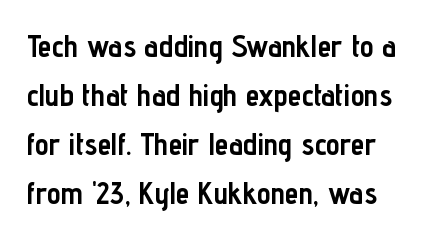
The ragged edge is on the right, which tells us the setting is flush left. Proportional: the letters do not fall into vertical columns. No feet cap the strokes, marking this as sans-serif type. Plenty of ink on the page — the face is bold.
